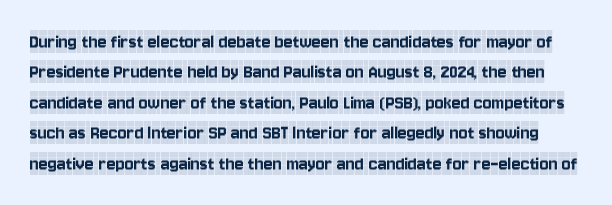
The image shows 21 px text type, upright; set normal line spacing (1.45x), normal letter spacing, not underlined.
